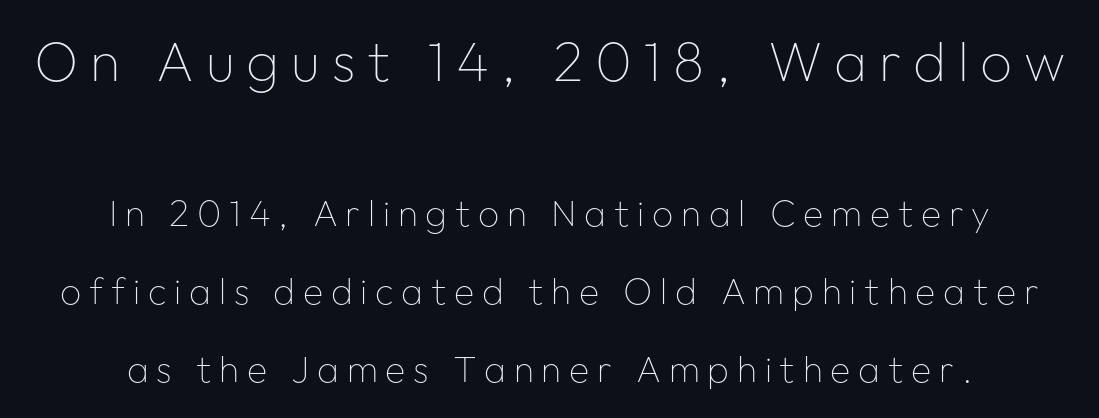
The image shows 56 px thin sans-serif type, upright; set centered, loose line spacing (2.12x), unusually wide letter spacing (+0.21 em), not underlined; the first (top) block is 1.51x larger; low stroke contrast and a medium x-height.
